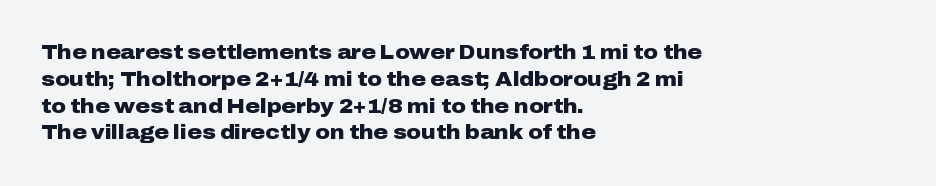
{"italic": "no", "bold": "yes", "underline": "no", "align": "left", "line_spacing": "normal", "line_spacing_ratio": 1.34, "letter_spacing": "normal", "letter_spacing_em": 0.0, "glyph_px": 20}
